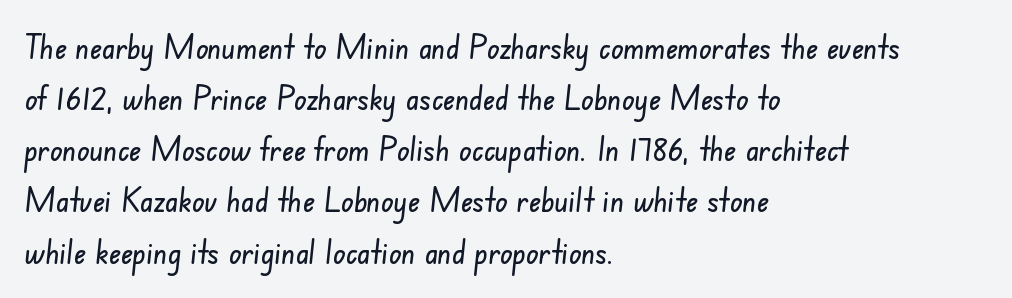
{"serif": "no", "width": "condensed", "stroke_contrast": "low", "x_height": "small", "monospaced": "no", "underline": "no", "align": "left", "line_spacing": "normal", "line_spacing_ratio": 1.55, "letter_spacing": "normal", "letter_spacing_em": 0.0, "glyph_px": 33}
